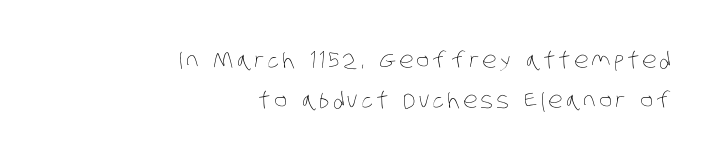
Q: Is the text bold? A: No.
Q: Is the text underlined? A: No.
Q: How is the paragraph aligned? A: Right-aligned.
